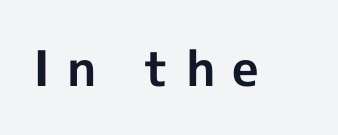
{"serif": "no", "italic": "no", "bold": "yes", "weight": "bold", "width": "normal", "x_height": "medium", "monospaced": "no", "underline": "no", "letter_spacing": "wide", "letter_spacing_em": 0.34, "glyph_px": 49}
